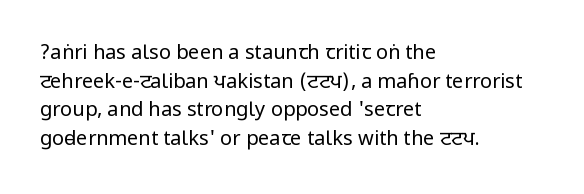
{"italic": "no", "bold": "no", "underline": "no", "align": "left", "line_spacing": "normal", "line_spacing_ratio": 1.43, "letter_spacing": "normal", "letter_spacing_em": 0.0, "glyph_px": 20}
